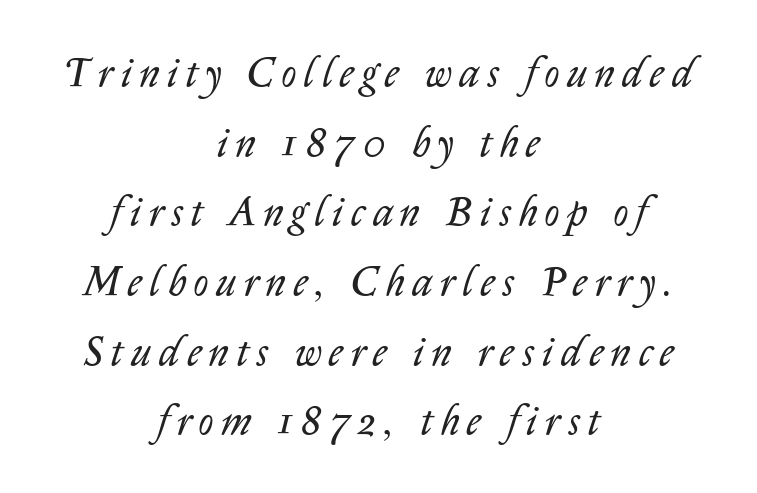
{"italic": "yes", "lean": "right", "slant_degrees": 14, "bold": "no", "weight": "regular", "width": "normal", "stroke_contrast": "low", "x_height": "medium", "monospaced": "no", "underline": "no", "align": "center", "line_spacing": "normal", "line_spacing_ratio": 1.7, "glyph_px": 41}
